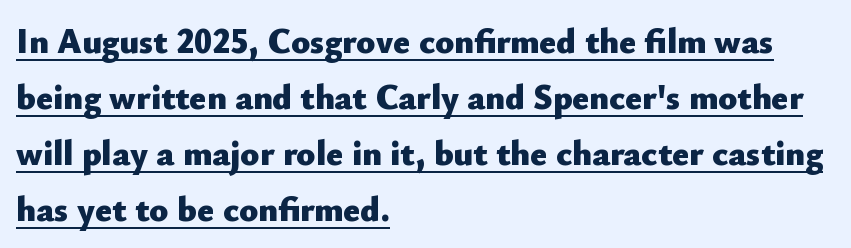
{"serif": "no", "italic": "no", "bold": "yes", "weight": "heavy", "width": "normal", "stroke_contrast": "low", "x_height": "small", "monospaced": "no", "underline": "yes", "align": "left", "line_spacing": "normal", "line_spacing_ratio": 1.6, "letter_spacing": "normal", "letter_spacing_em": 0.0, "glyph_px": 35}
